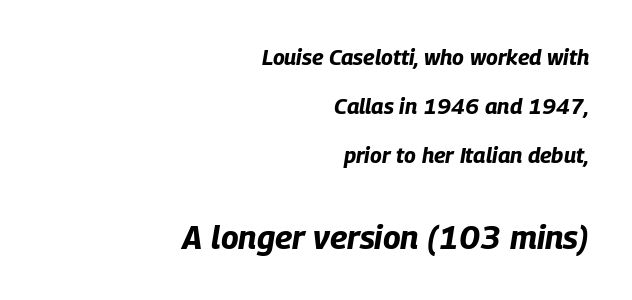
Q: Is the text bold? A: Yes.
Q: Is the text italic (slanted)? A: Yes, it leans right by about 9 degrees.
Q: Is the text underlined? A: No.
Q: How is the paragraph aligned? A: Right-aligned.
Q: Is the spacing between letters normal or unusually wide? A: Normal.
Q: Is the spacing between lines tight, normal or loose? A: Loose.
Q: Which block of text is set in a larger size, the first (top) or the second (bottom)? A: The second (bottom) one.
Q: Width (condensed, normal, or wide)? A: Condensed.
Q: Stroke contrast? A: Low.
Q: x-height? A: Large.
Q: Monospaced? A: No.
